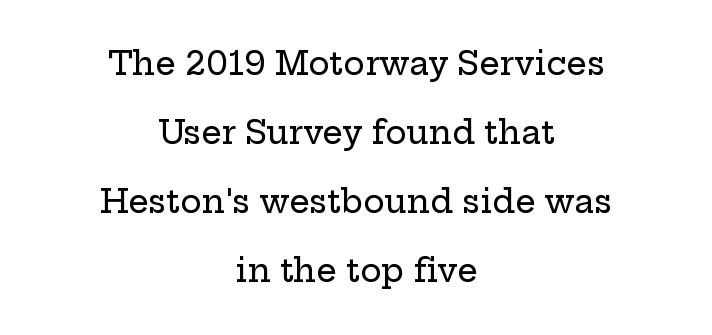
Q: Is the text italic (slanted)? A: No, it is upright.
Q: Is the typeface a serif or a sans-serif typeface? A: Serif.
Q: Is the text underlined? A: No.
Q: How is the paragraph aligned? A: Centered.
Q: Is the spacing between letters normal or unusually wide? A: Normal.
Q: Is the spacing between lines tight, normal or loose? A: Loose.
Q: Width (condensed, normal, or wide)? A: Wide.
Q: Stroke contrast? A: Low.
Q: x-height? A: Medium.
Q: Monospaced? A: No.
